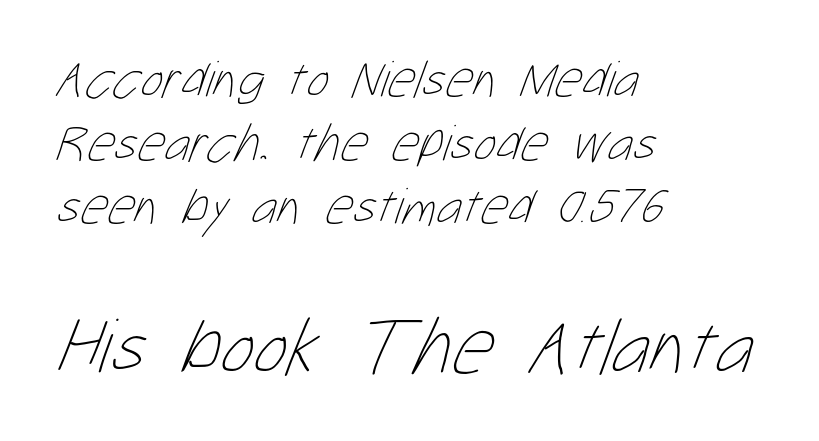
Q: Is the text bold? A: No.
Q: Is the text underlined? A: No.
Q: How is the paragraph aligned? A: Left-aligned.
Q: Is the spacing between letters normal or unusually wide? A: Normal.
Q: Which block of text is set in a larger size, the first (top) or the second (bottom)? A: The second (bottom) one.
Q: Width (condensed, normal, or wide)? A: Condensed.
Q: Stroke contrast? A: Low.
Q: x-height? A: Medium.
Q: Monospaced? A: No.
